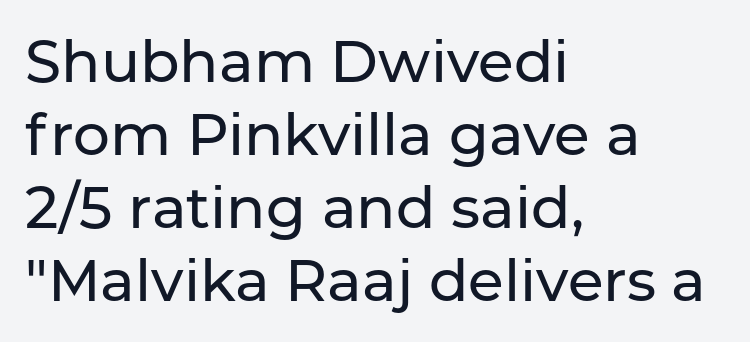
Q: Is the text italic (slanted)? A: No, it is upright.
Q: Is the typeface a serif or a sans-serif typeface? A: Sans-serif.
Q: Is the text underlined? A: No.
Q: How is the paragraph aligned? A: Left-aligned.
Q: Is the spacing between letters normal or unusually wide? A: Normal.
Q: Is the spacing between lines tight, normal or loose? A: Normal.
Q: Width (condensed, normal, or wide)? A: Normal.
Q: Stroke contrast? A: Low.
Q: x-height? A: Medium.
Q: Monospaced? A: No.
